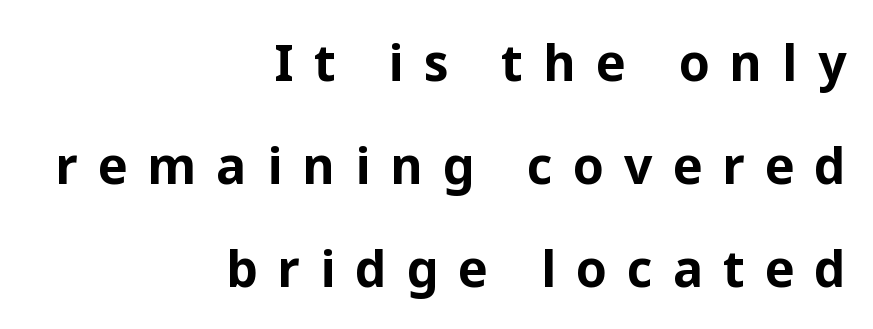
The characters look thick and weighty, a clear bold. All the whitespace from short lines collects on the left. The face used here is a sans, in the tradition of grotesques and geometrics. The foot of each line stays bare and open.
